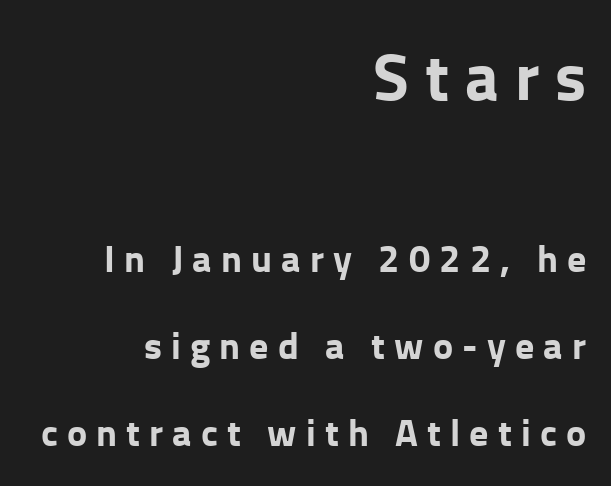
{"serif": "no", "italic": "no", "bold": "yes", "weight": "bold", "width": "normal", "stroke_contrast": "low", "x_height": "medium", "monospaced": "no", "underline": "no", "align": "right", "line_spacing": "loose", "line_spacing_ratio": 2.28, "letter_spacing": "wide", "letter_spacing_em": 0.24, "larger_block": "first", "size_ratio": 1.74, "glyph_px": 66}
